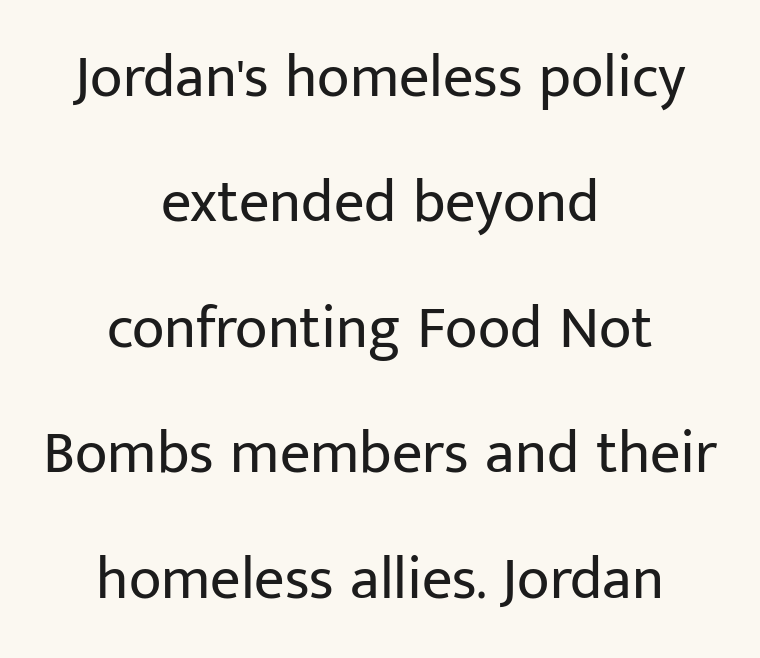
Unlike italic type, these characters show no tilt at all. The type is set solid horizontally, with unmodified tracking. Note the varied advance widths — an 'i' is clearly narrower than an 'm'. Line spacing here is loose.
